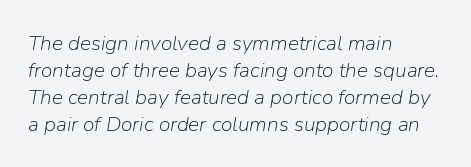
{"italic": "yes", "lean": "right", "slant_degrees": 9, "bold": "no", "underline": "no", "align": "left", "line_spacing": "normal", "line_spacing_ratio": 1.28, "letter_spacing": "normal", "letter_spacing_em": 0.0, "glyph_px": 21}
